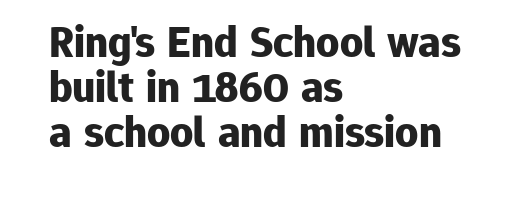
A roman cut, with each character standing at attention. In terms of letterform style, serifs are entirely absent. Baseline-to-baseline distance is barely more than the letter height. Spacing verdict: proportional, widths tailored to each character. A student would call this left alignment; a typographer would say flush left, rag right.
